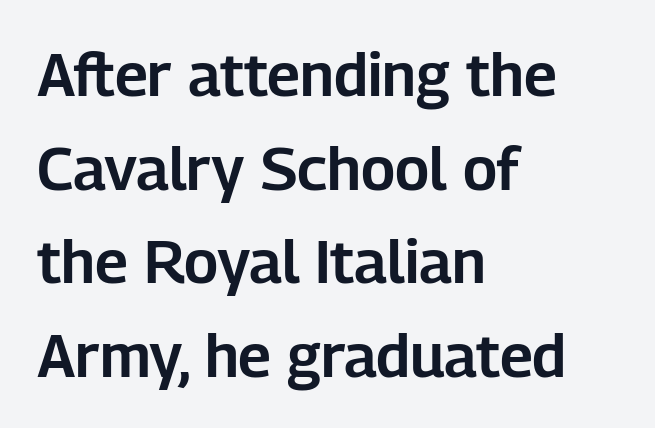
The image shows 60 px sans-serif type, upright; set left-aligned, normal line spacing (1.56x), normal letter spacing, not underlined; low stroke contrast and a medium x-height.
